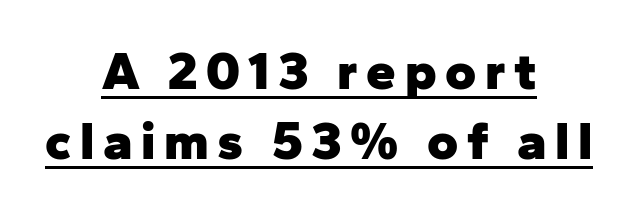
The image shows 53 px heavy sans-serif type, upright; set centered, normal line spacing (1.32x), underlined; low stroke contrast and a medium x-height.
